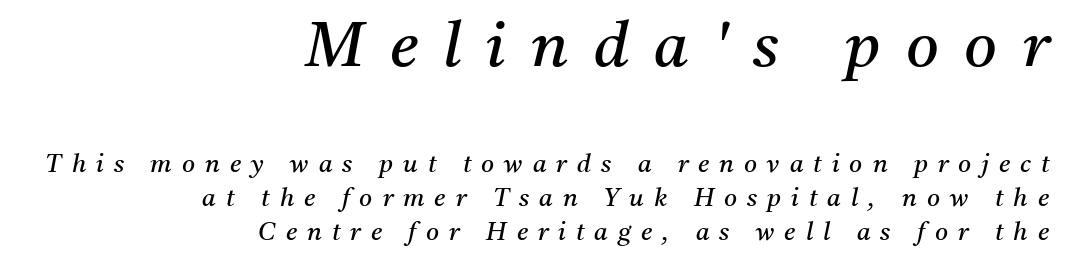
Q: Is the text bold? A: No.
Q: Is the text italic (slanted)? A: Yes, it leans right by about 11 degrees.
Q: Is the typeface a serif or a sans-serif typeface? A: Serif.
Q: Is the text underlined? A: No.
Q: How is the paragraph aligned? A: Right-aligned.
Q: Is the spacing between letters normal or unusually wide? A: Unusually wide.
Q: Is the spacing between lines tight, normal or loose? A: Normal.
Q: Which block of text is set in a larger size, the first (top) or the second (bottom)? A: The first (top) one.
Q: Width (condensed, normal, or wide)? A: Normal.
Q: Stroke contrast? A: Medium.
Q: x-height? A: Medium.
Q: Monospaced? A: No.
